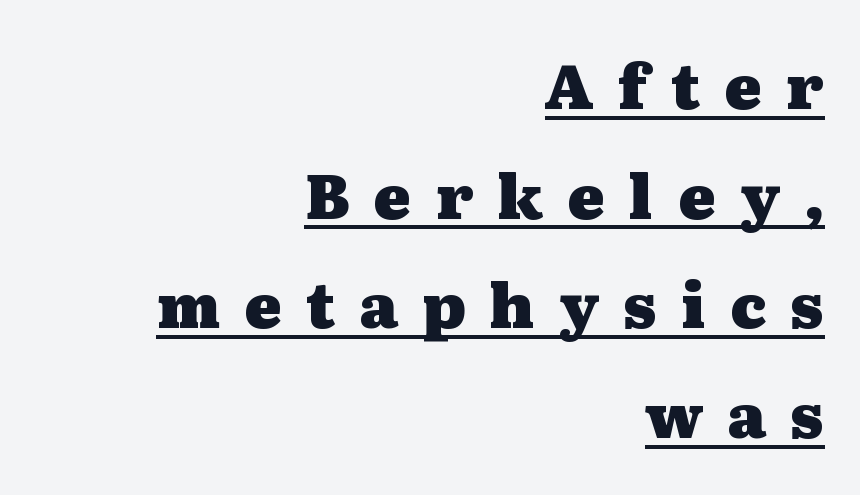
Q: Is the text bold? A: Yes.
Q: Is the text italic (slanted)? A: No, it is upright.
Q: Is the typeface a serif or a sans-serif typeface? A: Serif.
Q: Is the text underlined? A: Yes.
Q: How is the paragraph aligned? A: Right-aligned.
Q: Is the spacing between letters normal or unusually wide? A: Unusually wide.
Q: Width (condensed, normal, or wide)? A: Wide.
Q: Stroke contrast? A: Medium.
Q: x-height? A: Medium.
Q: Monospaced? A: No.
